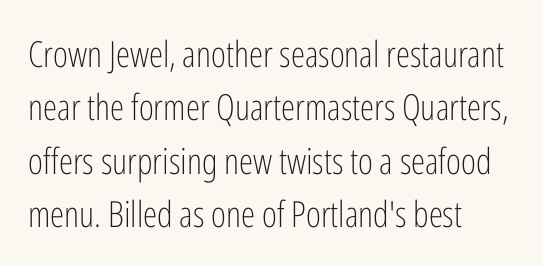
Q: Is the text bold? A: No.
Q: Is the text italic (slanted)? A: No, it is upright.
Q: Is the typeface a serif or a sans-serif typeface? A: Sans-serif.
Q: Is the text underlined? A: No.
Q: How is the paragraph aligned? A: Left-aligned.
Q: Is the spacing between letters normal or unusually wide? A: Normal.
Q: Is the spacing between lines tight, normal or loose? A: Normal.
Q: Width (condensed, normal, or wide)? A: Condensed.
Q: Stroke contrast? A: Low.
Q: x-height? A: Medium.
Q: Monospaced? A: No.
